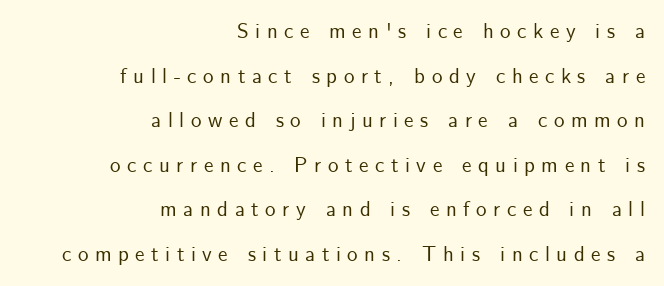
The image shows 21 px text type, upright; set right-aligned, loose line spacing (2.12x), unusually wide letter spacing (+0.31 em), not underlined.
